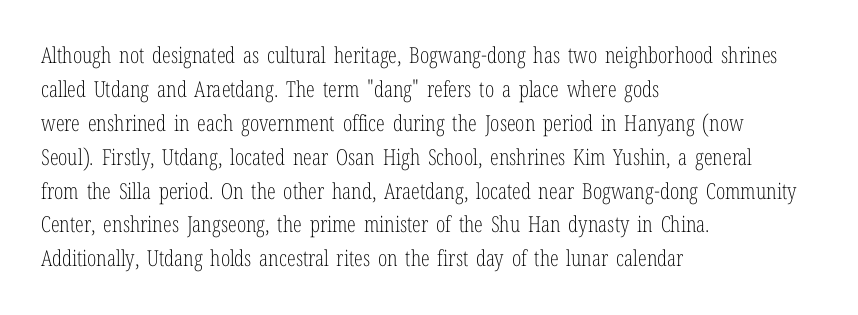
These lines stack with their left ends in a neat column. Any mark beneath the type? The region is blank. Short note: letters normally spaced. The type sits square on the baseline with zero lean.
